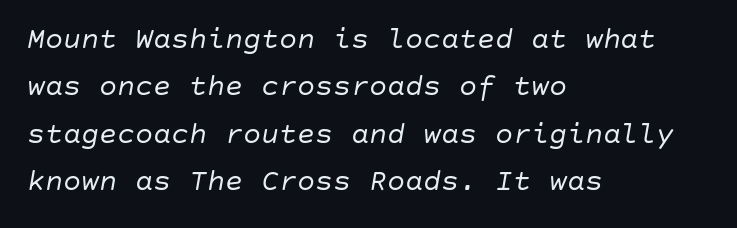
The image shows 30 px regular-weight type, italic (leaning right); set left-aligned, normal line spacing (1.58x), normal letter spacing, not underlined; low stroke contrast and a large x-height.
